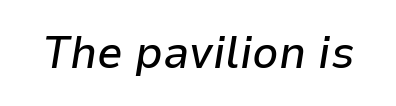
The image shows 46 px text type, italic (leaning right); set normal letter spacing, not underlined; low stroke contrast and a medium x-height.
